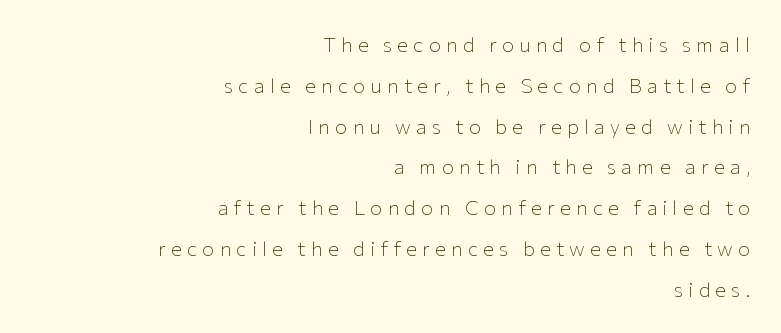
Q: Is the text bold? A: No.
Q: Is the text italic (slanted)? A: No, it is upright.
Q: Is the text underlined? A: No.
Q: How is the paragraph aligned? A: Right-aligned.
Q: Is the spacing between letters normal or unusually wide? A: Unusually wide.
Q: Is the spacing between lines tight, normal or loose? A: Loose.
